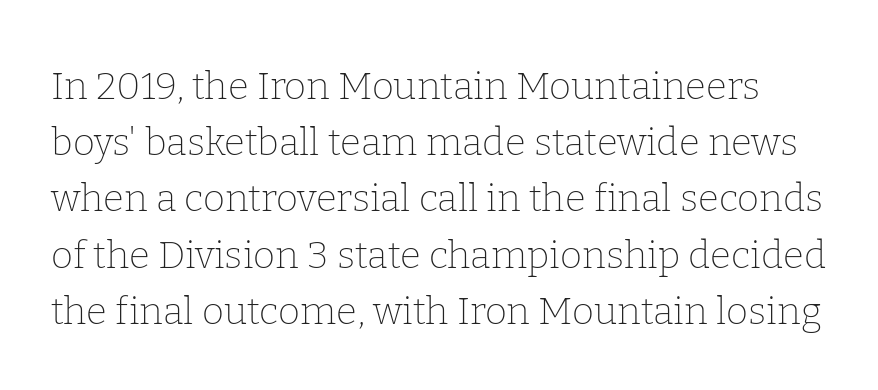
{"serif": "yes", "italic": "no", "bold": "no", "weight": "thin", "width": "normal", "stroke_contrast": "low", "x_height": "medium", "monospaced": "no", "underline": "no", "line_spacing": "normal", "line_spacing_ratio": 1.48, "letter_spacing": "normal", "letter_spacing_em": 0.0, "glyph_px": 38}
